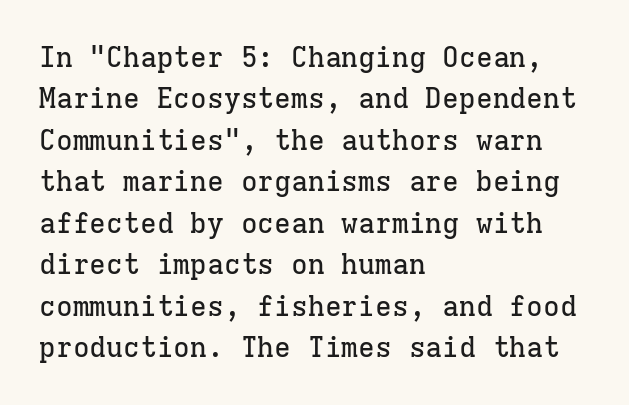
Here the designer chose a console-style face with uniform glyph widths. Quick note: interline space is typical. The area under the type is left untouched. Style check: upright. The letterforms sit shoulder to shoulder at normal distance.
